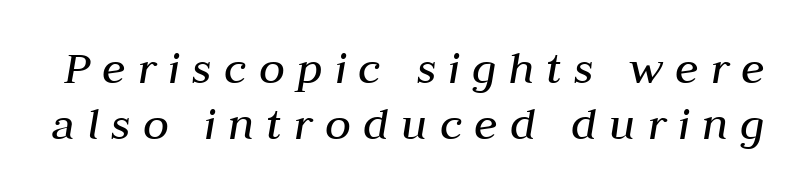
Unmarked baselines from the first word to the last. Quick note: italic. No heavy texture on the line: the type isn't bold. Does extra space separate the letters? Yes, quite a lot of it.
